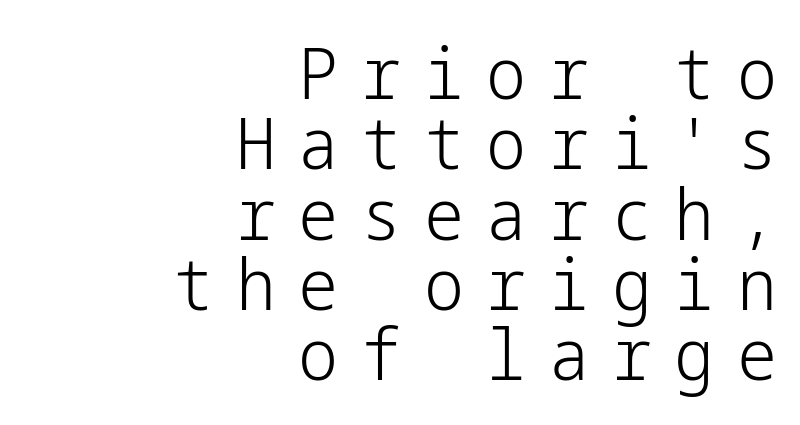
Q: Is the text bold? A: No.
Q: Is the text italic (slanted)? A: No, it is upright.
Q: Is the typeface a serif or a sans-serif typeface? A: Sans-serif.
Q: Is the text underlined? A: No.
Q: How is the paragraph aligned? A: Right-aligned.
Q: Is the spacing between letters normal or unusually wide? A: Unusually wide.
Q: Is the spacing between lines tight, normal or loose? A: Tight.
Q: Width (condensed, normal, or wide)? A: Normal.
Q: Stroke contrast? A: Low.
Q: x-height? A: Medium.
